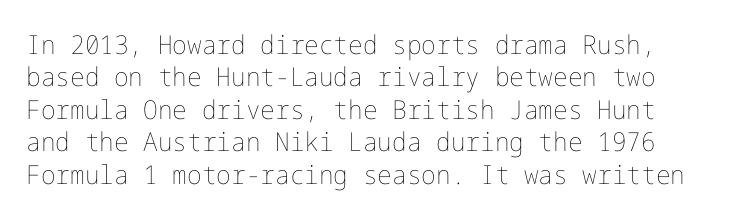
{"italic": "no", "bold": "no", "underline": "no", "line_spacing": "normal", "line_spacing_ratio": 1.25, "letter_spacing": "normal", "letter_spacing_em": 0.0, "glyph_px": 26}
